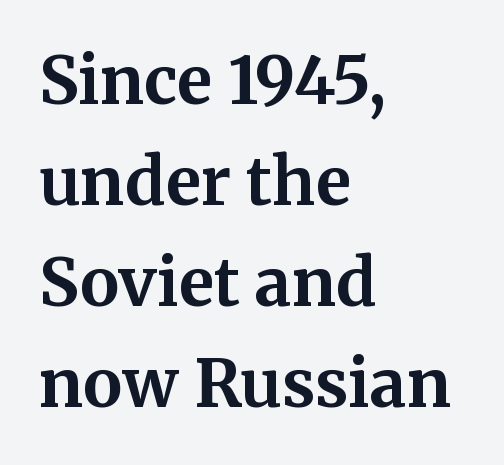
Where is the straight margin? On the left. Words appear dense and cohesive because spacing is normal. The strip under each line holds only bare page. Vertical strokes here are truly vertical.
